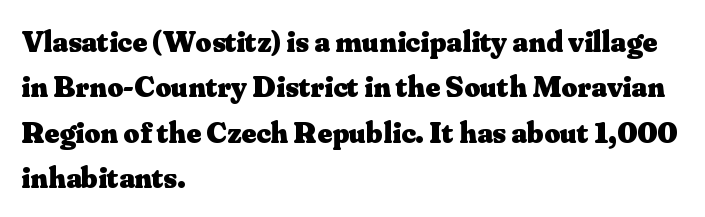
Q: Is the text bold? A: Yes.
Q: Is the text italic (slanted)? A: No, it is upright.
Q: Is the typeface a serif or a sans-serif typeface? A: Serif.
Q: Is the text underlined? A: No.
Q: How is the paragraph aligned? A: Left-aligned.
Q: Is the spacing between letters normal or unusually wide? A: Normal.
Q: Is the spacing between lines tight, normal or loose? A: Normal.
Q: Width (condensed, normal, or wide)? A: Normal.
Q: Stroke contrast? A: Medium.
Q: x-height? A: Small.
Q: Monospaced? A: No.
